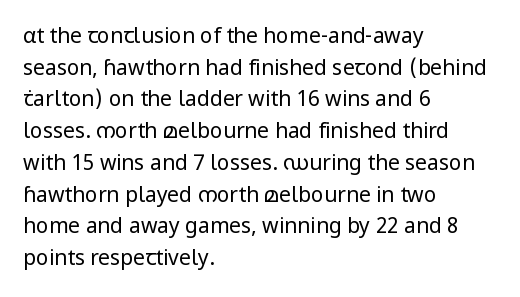
The image shows 21 px text type, upright; set left-aligned, normal line spacing (1.51x), normal letter spacing, not underlined.
